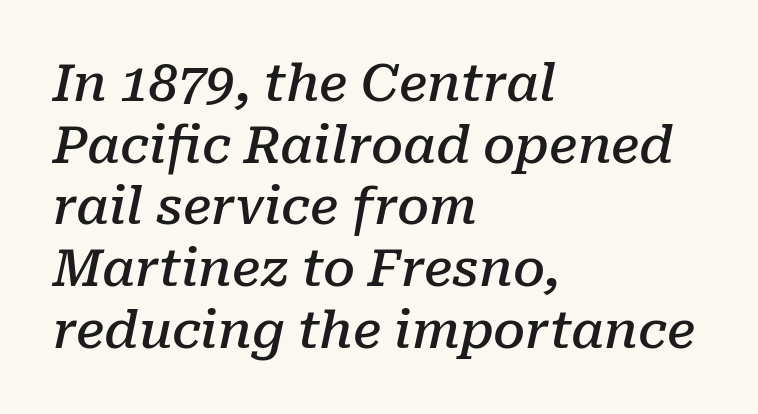
Q: Is the text bold? A: Semi-bold.
Q: Is the text italic (slanted)? A: Yes, it leans right by about 10 degrees.
Q: Is the typeface a serif or a sans-serif typeface? A: Serif.
Q: Is the text underlined? A: No.
Q: How is the paragraph aligned? A: Left-aligned.
Q: Is the spacing between letters normal or unusually wide? A: Normal.
Q: Width (condensed, normal, or wide)? A: Normal.
Q: Stroke contrast? A: Low.
Q: x-height? A: Medium.
Q: Monospaced? A: No.
